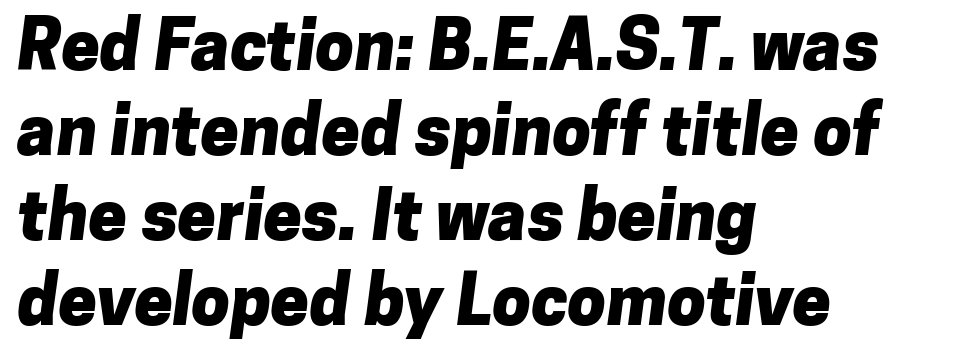
The image shows 69 px heavy sans-serif type; set left-aligned, line spacing 1.23x, normal letter spacing, not underlined; low stroke contrast and a medium x-height.
